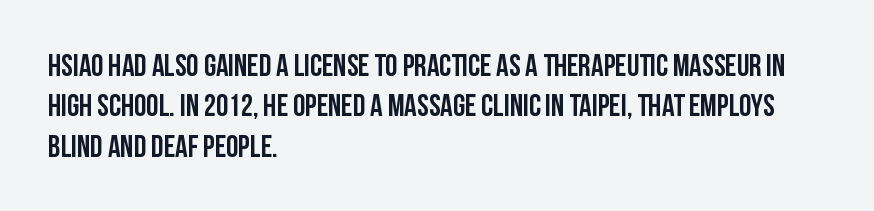
The image shows 31 px condensed sans-serif type, upright; set left-aligned, normal line spacing (1.3x), normal letter spacing, not underlined; low stroke contrast and a large x-height.
